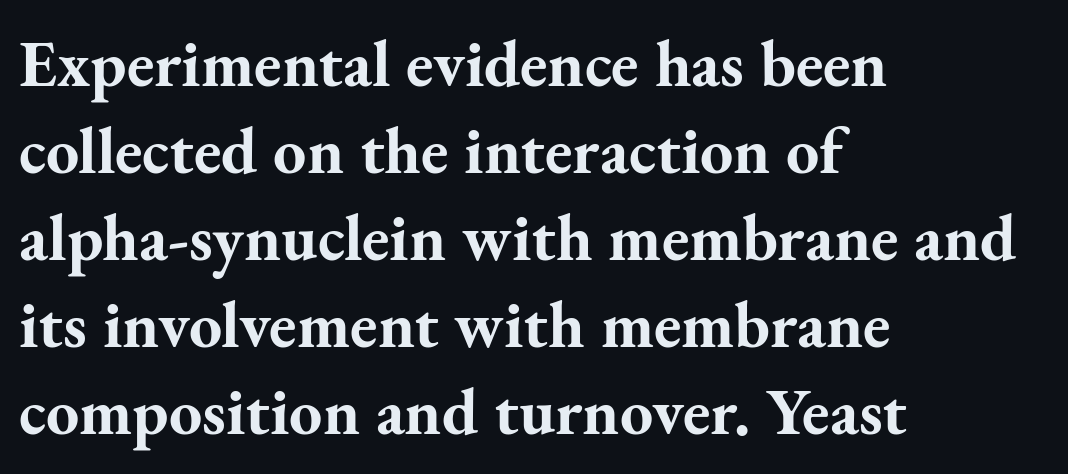
Tracking here is standard; glyphs follow each other at the usual distance. Each letter keeps its own natural width here, so spacing adapts to shape. Heavy-handed strokes throughout: this text is bold. Decoration check: the copy has no underline.
